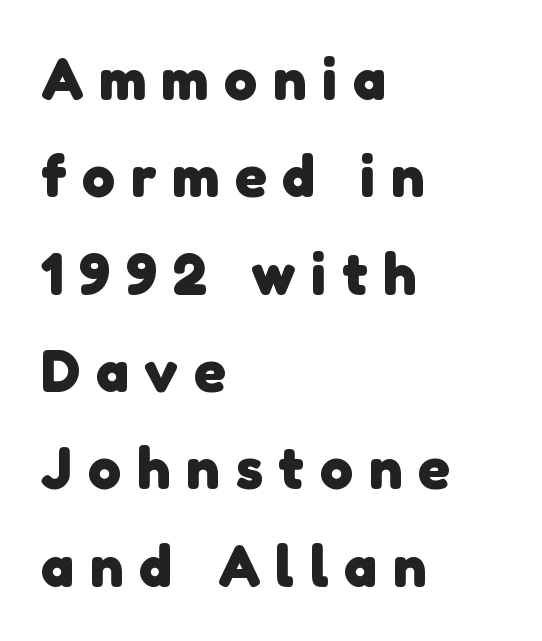
{"serif": "no", "bold": "yes", "weight": "heavy", "width": "normal", "stroke_contrast": "low", "x_height": "medium", "monospaced": "no", "underline": "no", "align": "left", "line_spacing": "normal", "line_spacing_ratio": 1.65, "letter_spacing": "wide", "letter_spacing_em": 0.27, "glyph_px": 59}
